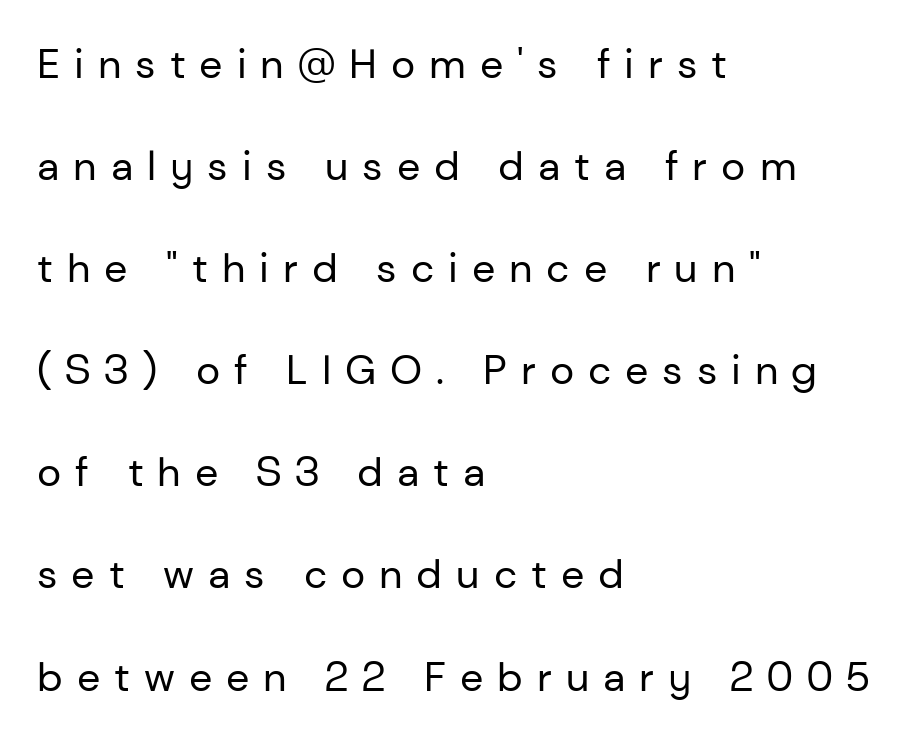
A quiet, ordinary-to-light weight characterises the typeface. The rendering anchors every line to the left-hand side. The passage shown stacks its lines with a broad gap. Honestly, there is no underline to notice here at all.
